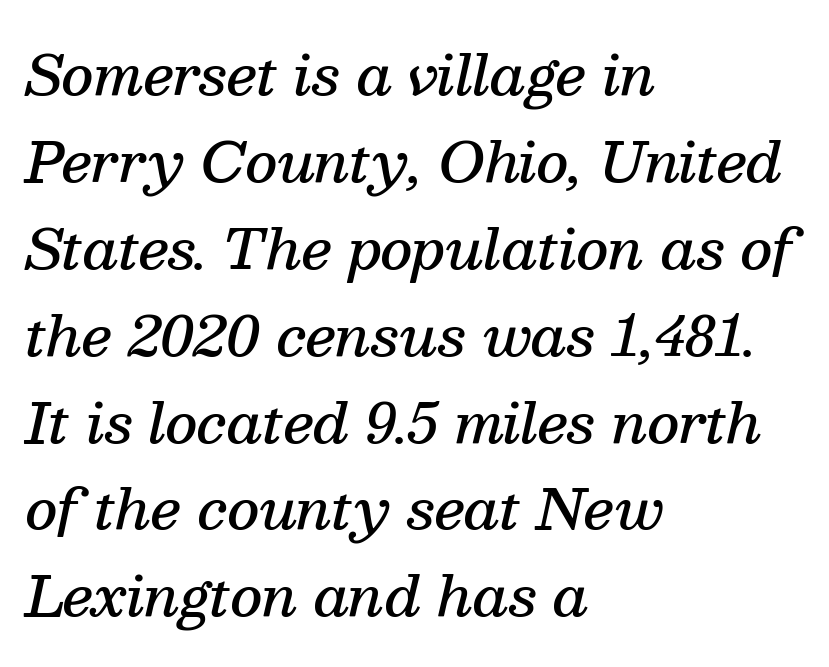
Check the space under the baseline: it is left empty. Letterform terminals end in serifs throughout the passage. Is there much room between lines? A standard amount, neither cramped nor airy. Characters follow at the spacing the type designer built in. Here the designer chose a conventional face with non-uniform glyph widths.
